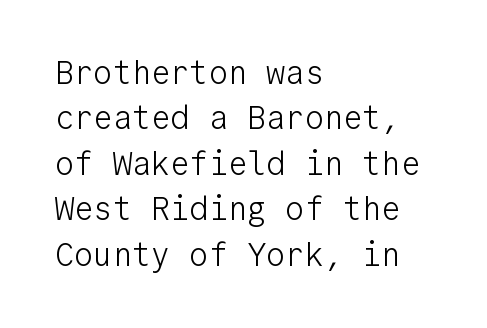
Q: Is the text bold? A: No.
Q: Is the text italic (slanted)? A: No, it is upright.
Q: Is the typeface a serif or a sans-serif typeface? A: Sans-serif.
Q: Is the text underlined? A: No.
Q: How is the paragraph aligned? A: Left-aligned.
Q: Is the spacing between letters normal or unusually wide? A: Normal.
Q: Is the spacing between lines tight, normal or loose? A: Normal.
Q: Width (condensed, normal, or wide)? A: Normal.
Q: Stroke contrast? A: Low.
Q: x-height? A: Medium.
Q: Monospaced? A: Yes.
